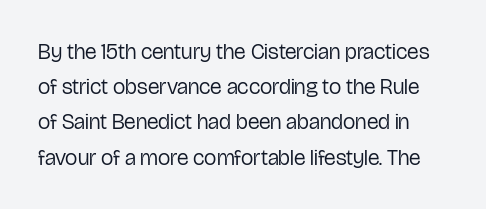
{"italic": "no", "bold": "no", "underline": "no", "line_spacing": "normal", "line_spacing_ratio": 1.6, "letter_spacing": "normal", "letter_spacing_em": 0.0, "glyph_px": 22}
